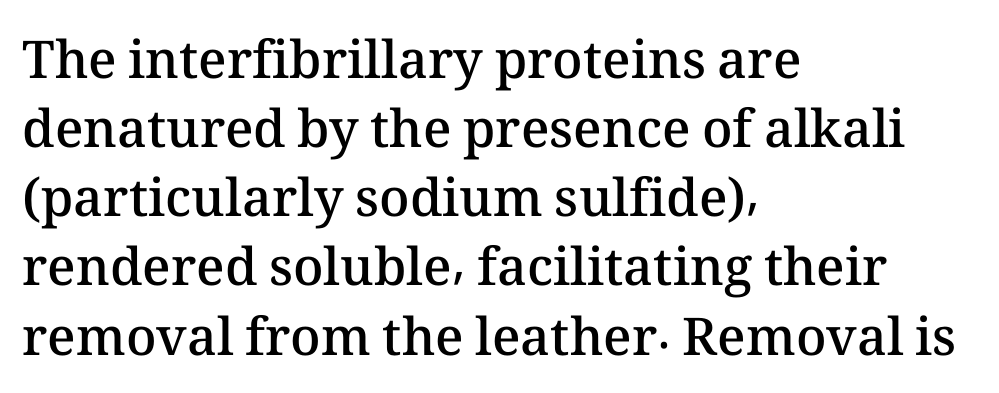
The image shows 52 px semibold type, upright; set left-aligned, normal line spacing (1.33x), normal letter spacing, not underlined; medium stroke contrast and a medium x-height.
